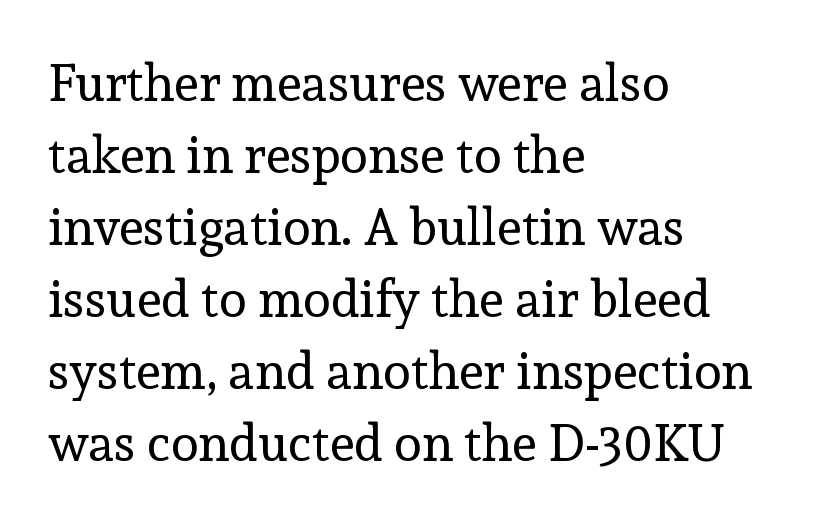
Q: Is the text bold? A: No.
Q: Is the text italic (slanted)? A: No, it is upright.
Q: Is the typeface a serif or a sans-serif typeface? A: Serif.
Q: Is the text underlined? A: No.
Q: How is the paragraph aligned? A: Left-aligned.
Q: Is the spacing between letters normal or unusually wide? A: Normal.
Q: Is the spacing between lines tight, normal or loose? A: Normal.
Q: Width (condensed, normal, or wide)? A: Normal.
Q: x-height? A: Medium.
Q: Monospaced? A: No.
